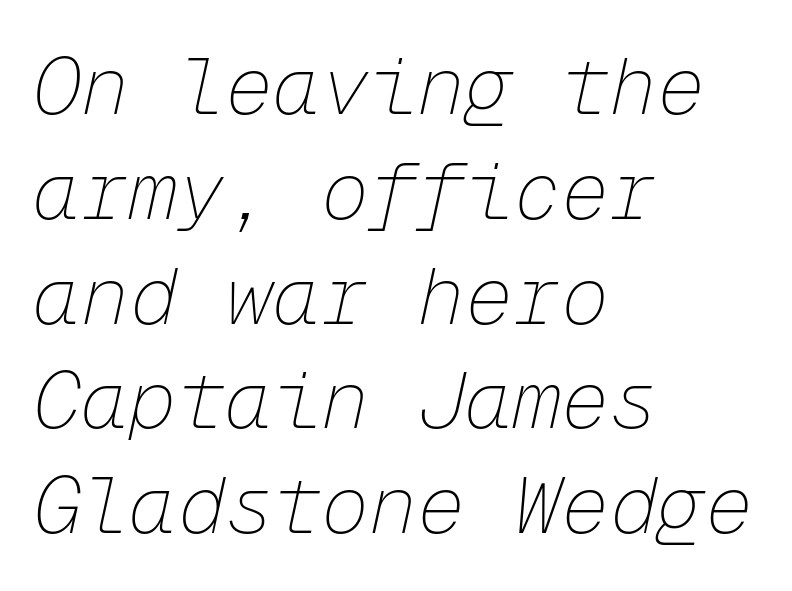
{"italic": "yes", "lean": "right", "slant_degrees": 12, "bold": "no", "weight": "thin", "width": "normal", "stroke_contrast": "low", "x_height": "medium", "monospaced": "yes", "underline": "no", "align": "left", "line_spacing": "normal", "line_spacing_ratio": 1.31, "letter_spacing": "normal", "letter_spacing_em": 0.0, "glyph_px": 80}
